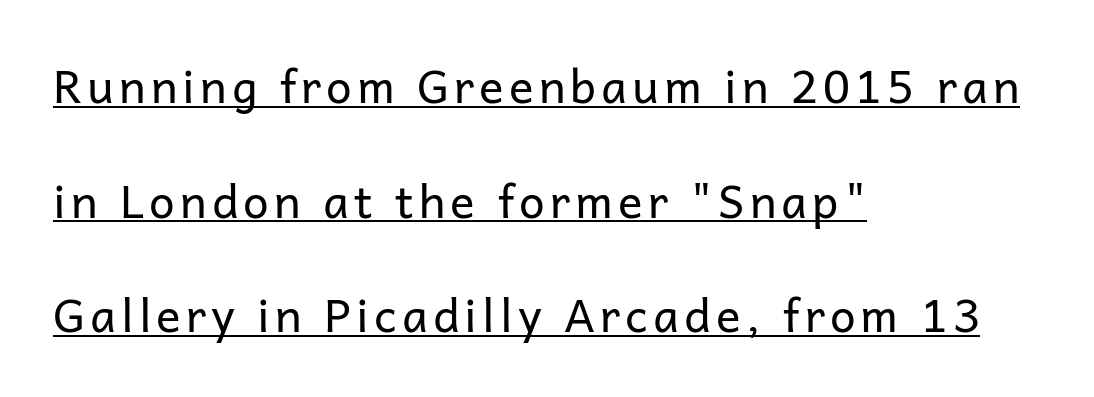
Q: Is the text bold? A: No.
Q: Is the text italic (slanted)? A: No, it is upright.
Q: Is the typeface a serif or a sans-serif typeface? A: Sans-serif.
Q: Is the text underlined? A: Yes.
Q: How is the paragraph aligned? A: Left-aligned.
Q: Is the spacing between lines tight, normal or loose? A: Loose.
Q: Width (condensed, normal, or wide)? A: Normal.
Q: Stroke contrast? A: Low.
Q: x-height? A: Medium.
Q: Monospaced? A: No.
